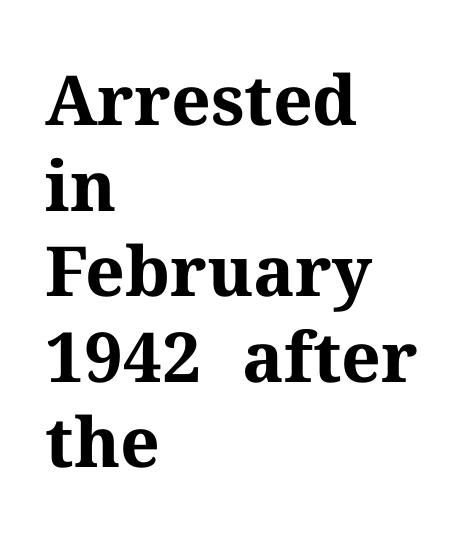
Q: Is the text bold? A: Yes.
Q: Is the text italic (slanted)? A: No, it is upright.
Q: Is the typeface a serif or a sans-serif typeface? A: Serif.
Q: Is the text underlined? A: No.
Q: How is the paragraph aligned? A: Left-aligned.
Q: Is the spacing between letters normal or unusually wide? A: Normal.
Q: Width (condensed, normal, or wide)? A: Normal.
Q: Stroke contrast? A: Medium.
Q: x-height? A: Medium.
Q: Monospaced? A: No.
